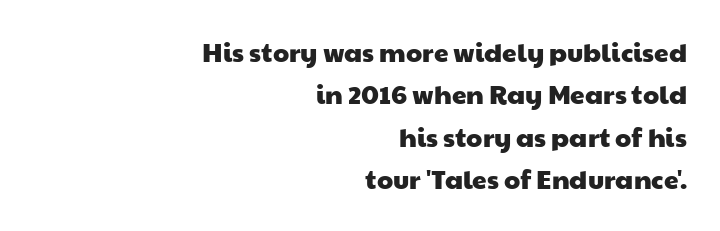
{"underline": "no", "align": "right", "line_spacing": "normal", "line_spacing_ratio": 1.63, "letter_spacing": "normal", "letter_spacing_em": 0.0, "glyph_px": 26}
